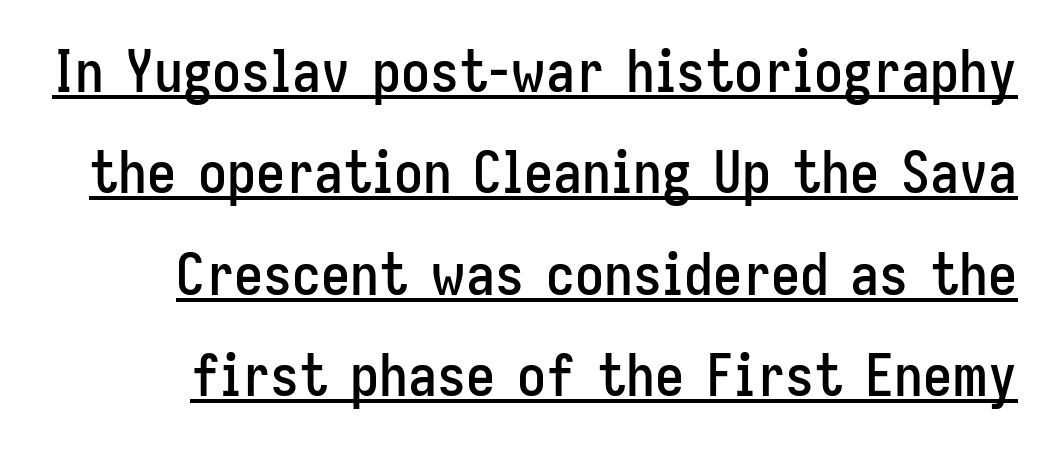
The image shows 58 px condensed sans-serif type, upright; set line spacing 1.75x, normal letter spacing, underlined; low stroke contrast and a medium x-height.
